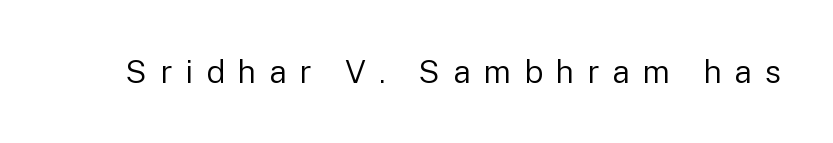
Q: Is the text bold? A: No.
Q: Is the text italic (slanted)? A: No, it is upright.
Q: Is the typeface a serif or a sans-serif typeface? A: Sans-serif.
Q: Is the text underlined? A: No.
Q: Is the spacing between letters normal or unusually wide? A: Unusually wide.
Q: Width (condensed, normal, or wide)? A: Normal.
Q: Stroke contrast? A: Low.
Q: x-height? A: Medium.
Q: Monospaced? A: No.
